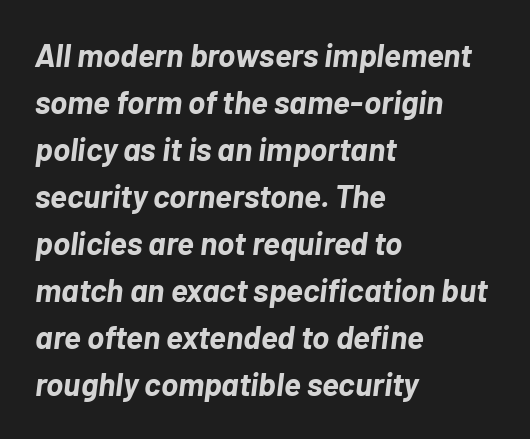
Q: Is the text bold? A: Yes.
Q: Is the text italic (slanted)? A: Yes, it leans right by about 7 degrees.
Q: Is the text underlined? A: No.
Q: How is the paragraph aligned? A: Left-aligned.
Q: Is the spacing between letters normal or unusually wide? A: Normal.
Q: Is the spacing between lines tight, normal or loose? A: Normal.
Q: Width (condensed, normal, or wide)? A: Normal.
Q: Stroke contrast? A: Low.
Q: x-height? A: Medium.
Q: Monospaced? A: No.
